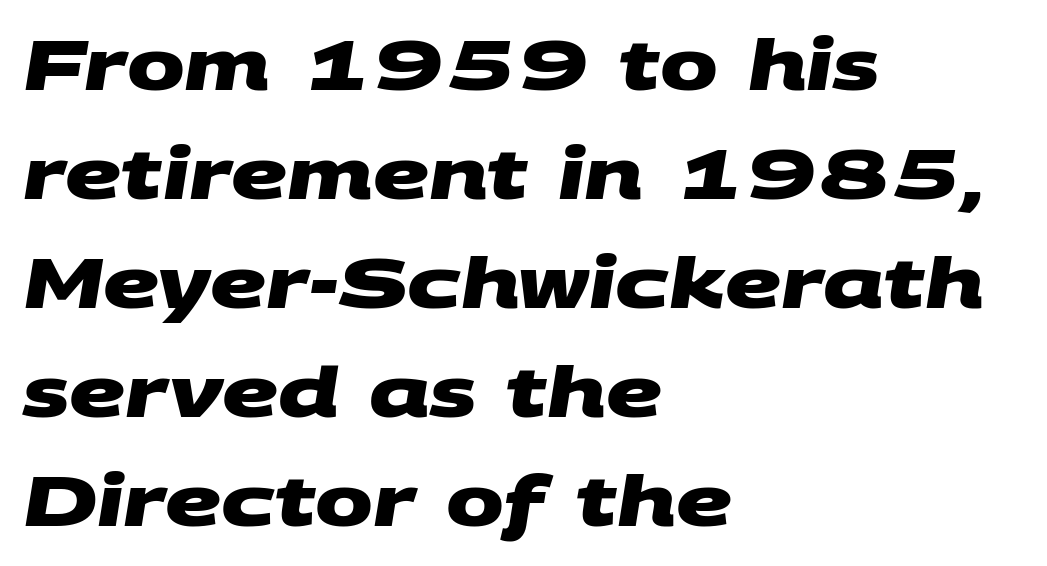
{"serif": "no", "bold": "yes", "weight": "heavy", "width": "wide", "stroke_contrast": "medium", "x_height": "large", "monospaced": "no", "underline": "no", "align": "left", "line_spacing": "normal", "line_spacing_ratio": 1.58, "letter_spacing": "normal", "letter_spacing_em": 0.0, "glyph_px": 69}
